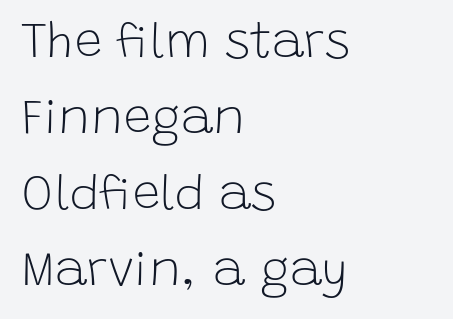
In CSS terms this would be text-align: left. It's the straight-up-and-down kind of type. Character widths vary here, with narrow letters taking less room than wide ones. Horizontal bands of white between lines are of average thickness. Glyph-to-glyph distance matches everyday printed text. Think standard paragraph weight, or any step lighter than that.
